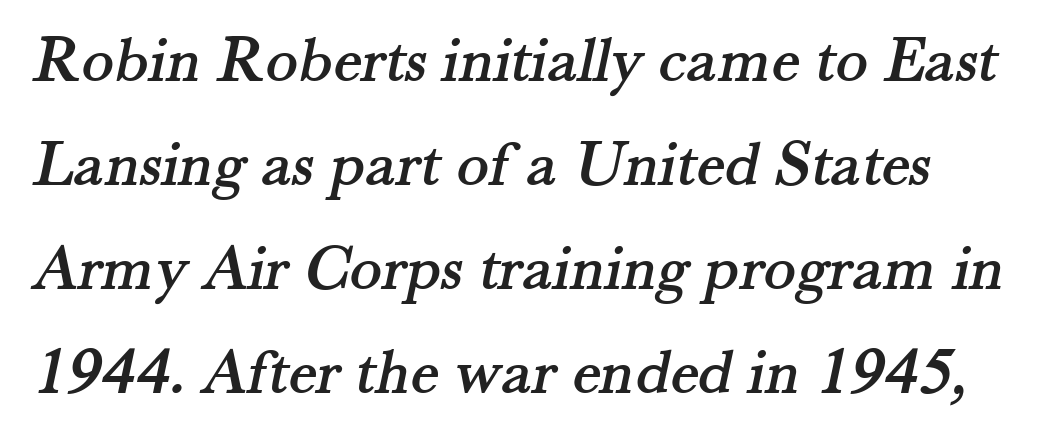
The image shows 67 px serif type; set left-aligned, normal line spacing (1.55x), normal letter spacing, not underlined; medium stroke contrast and a small x-height.
